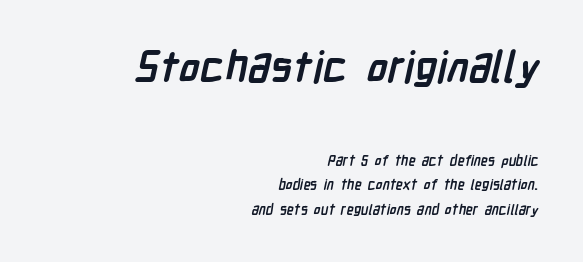
Is the block centered? No — it sits flush against the right margin. A typesetter would label this face a sans. Quick note: underline off. The passage shown begins with its larger block and ends with its smaller one. What weight is shown? A full bold with thick strokes.
